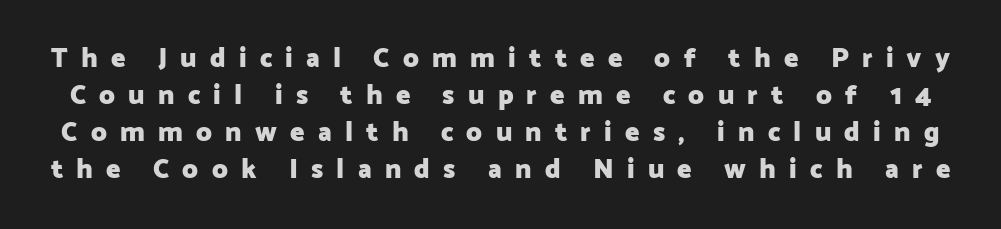
Q: Is the text bold? A: Yes.
Q: Is the text italic (slanted)? A: No, it is upright.
Q: Is the text underlined? A: No.
Q: Is the spacing between letters normal or unusually wide? A: Unusually wide.
Q: Is the spacing between lines tight, normal or loose? A: Normal.
